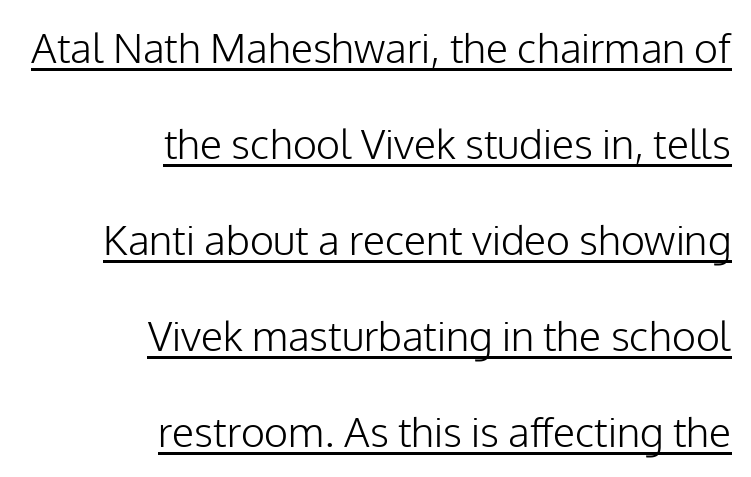
{"serif": "no", "italic": "no", "bold": "no", "weight": "light", "width": "normal", "stroke_contrast": "low", "x_height": "medium", "monospaced": "no", "underline": "yes", "align": "right", "line_spacing": "loose", "line_spacing_ratio": 2.34, "letter_spacing": "normal", "letter_spacing_em": 0.0, "glyph_px": 41}
